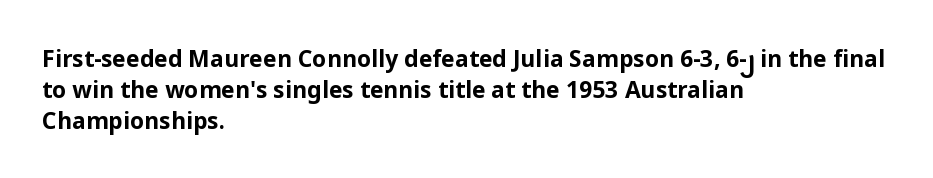
The image shows 23 px bold type, upright; set left-aligned, normal line spacing (1.34x), normal letter spacing, not underlined.
